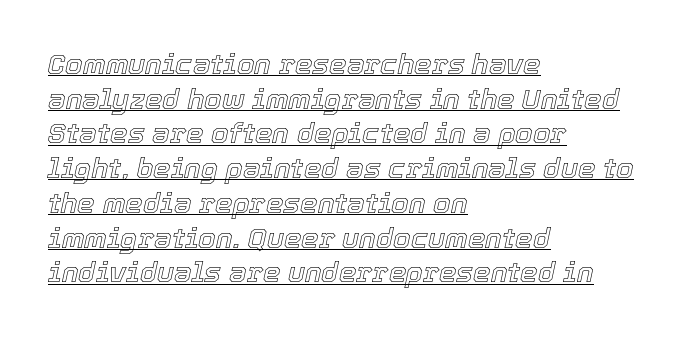
{"italic": "yes", "lean": "right", "slant_degrees": 12, "width": "normal", "x_height": "medium", "monospaced": "no", "underline": "yes", "align": "left", "line_spacing_ratio": 1.24, "letter_spacing": "normal", "letter_spacing_em": 0.0, "glyph_px": 28}
